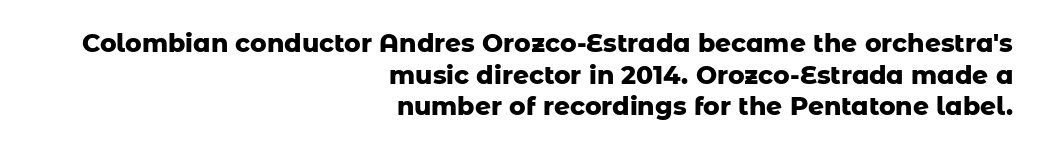
The image shows 25 px bold type, upright; set right-aligned, normal line spacing (1.27x), normal letter spacing, not underlined.
